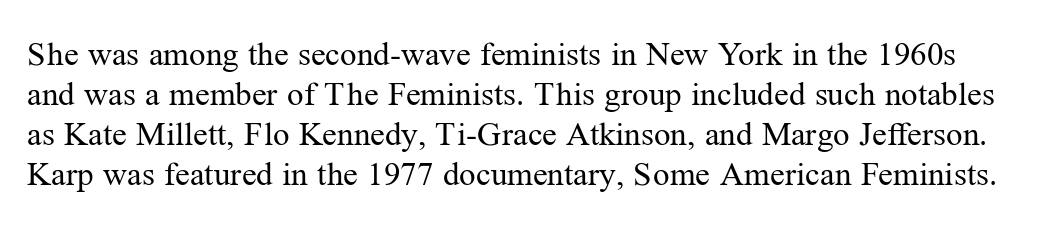
The image shows 33 px regular-weight serif type, upright; set line spacing 1.21x, normal letter spacing, not underlined; medium stroke contrast and a medium x-height.
